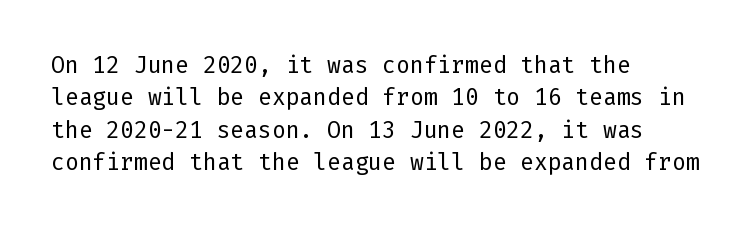
The image shows 23 px text type, upright; set left-aligned, normal line spacing (1.41x), normal letter spacing, not underlined.
